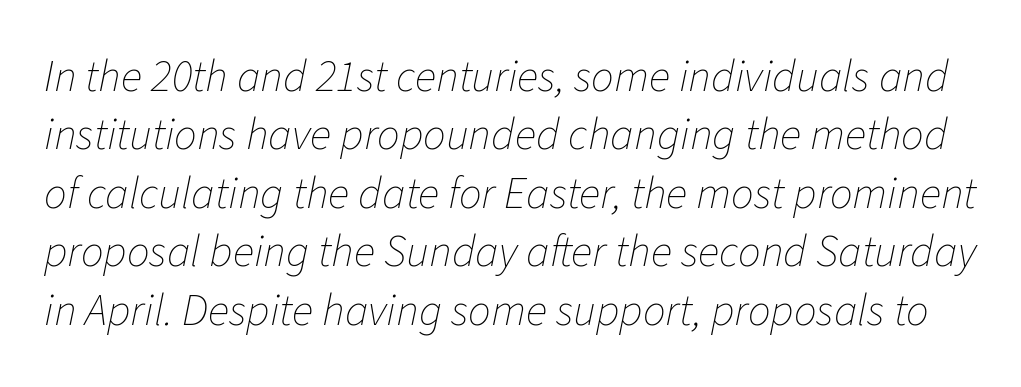
The image shows 45 px thin type, italic (leaning right); set normal line spacing (1.3x), normal letter spacing, not underlined; low stroke contrast and a medium x-height.
